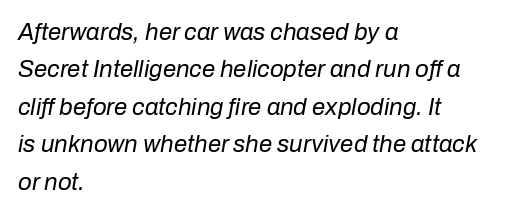
Letters have the restrained weight of plain body copy at most. Regarding leading, the lines here are spaced in the standard way. This rendering features lettering with no underline. Line beginnings align vertically; line endings do not. Honestly, the letter spacing is just normal — you wouldn't notice it.
